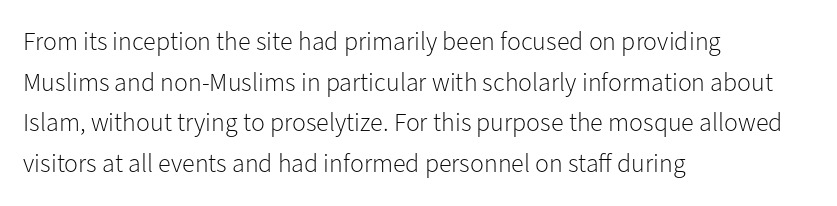
{"italic": "no", "bold": "no", "underline": "no", "align": "left", "line_spacing": "normal", "line_spacing_ratio": 1.56, "letter_spacing": "normal", "letter_spacing_em": 0.0, "glyph_px": 26}
